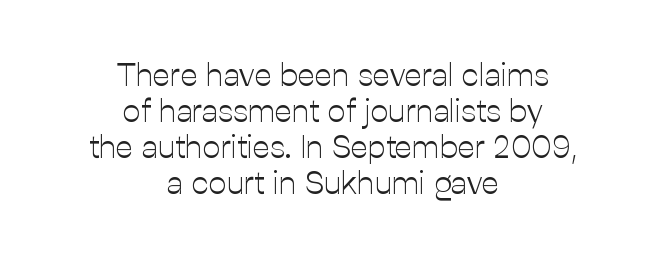
Think of a printed novel: that variable character pitch is what you see here. Posture: straight, roman, zero tilt. The type is set solid horizontally, with unmodified tracking. Leftover space on each line is divided equally before and after the words. Successive baselines arrive quickly, one right under another.
